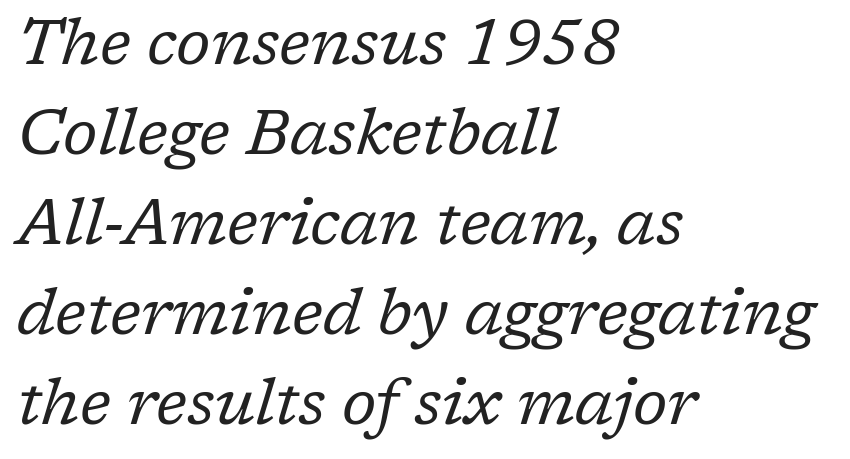
Reading down the column, the eye jumps a familiar distance to each next line. Unbolded letterforms with no extra heft. The face used here is proportionally spaced, like ordinary book or web type. Does the copy run flush right? No — it runs flush left.
